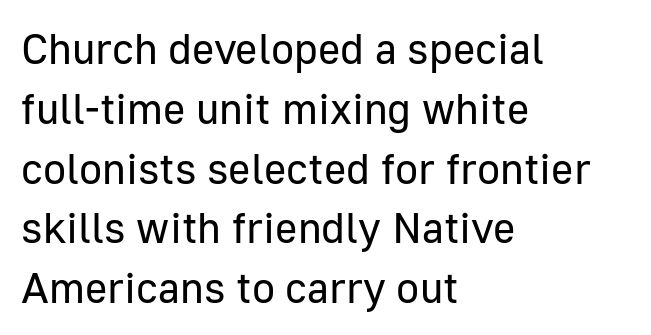
Summary of weight: not heavy and not bold. Caption: multi-line text, flush left, ragged right. This sample uses an upright cut, with every glyph sitting square on the baseline. Leading: standard.
